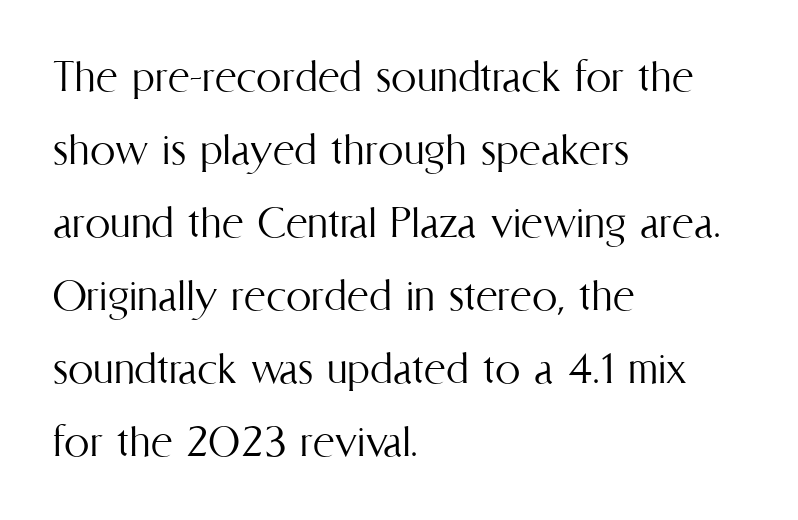
The image shows 51 px light, condensed type, upright; set left-aligned, normal line spacing (1.43x), normal letter spacing, not underlined; medium stroke contrast and a medium x-height.
